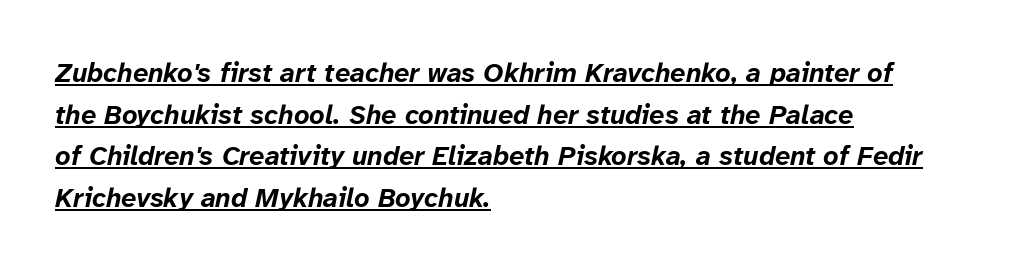
Students, observe: this is what conventionally led text looks like. Honestly, the letter spacing is just normal — you wouldn't notice it. In terms of posture, this sample is oblique. These lines stack with their left ends in a neat column.
